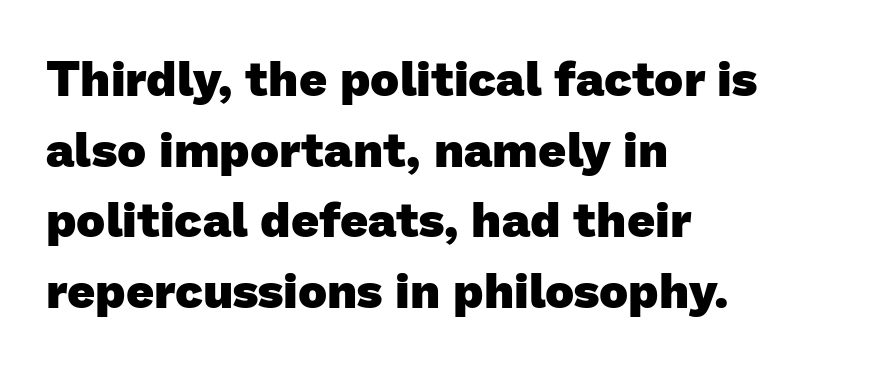
{"serif": "no", "bold": "yes", "weight": "heavy", "width": "normal", "stroke_contrast": "low", "x_height": "medium", "monospaced": "no", "underline": "no", "align": "left", "line_spacing": "normal", "line_spacing_ratio": 1.44, "letter_spacing": "normal", "letter_spacing_em": 0.0, "glyph_px": 49}
